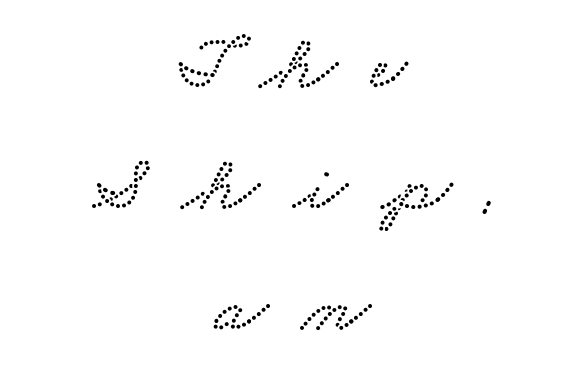
{"width": "wide", "stroke_contrast": "low", "x_height": "small", "monospaced": "no", "underline": "no", "align": "center", "line_spacing": "normal", "line_spacing_ratio": 1.53, "letter_spacing": "wide", "letter_spacing_em": 0.43, "glyph_px": 79}
